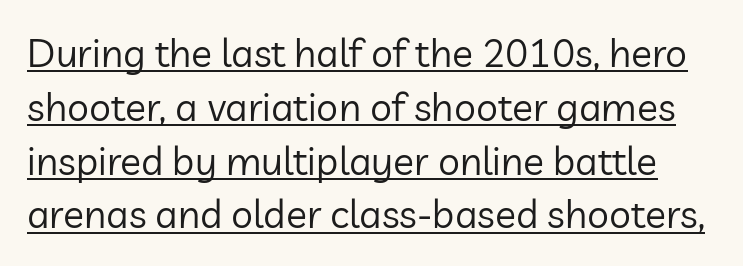
The image shows 39 px regular-weight sans-serif type, upright; set normal line spacing (1.38x), normal letter spacing, underlined; low stroke contrast and a medium x-height.
